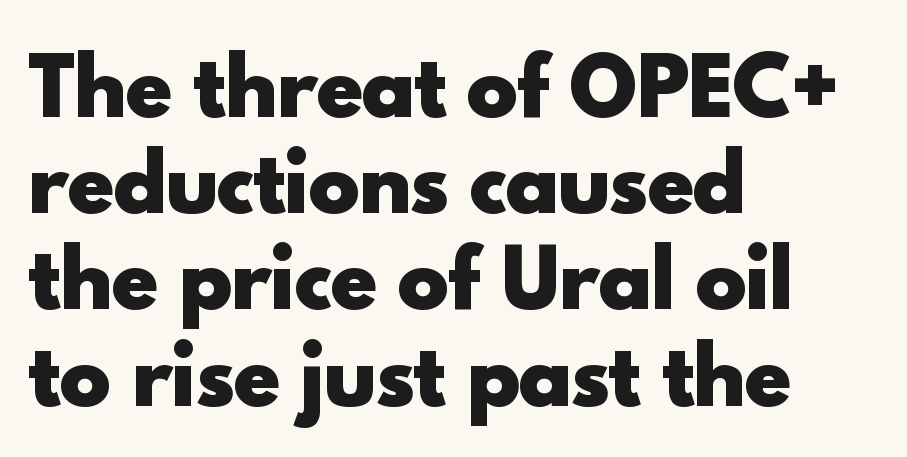
Unlike italic type, these characters show no tilt at all. Summary of vertical rhythm: regular, with standard interline spacing. The glyphs are unaccompanied by any horizontal stroke below them. Character widths vary here, with narrow letters taking less room than wide ones. Caption: bold face, heavy strokes. Teacher's note: observe the even left margin — that is flush-left alignment.
